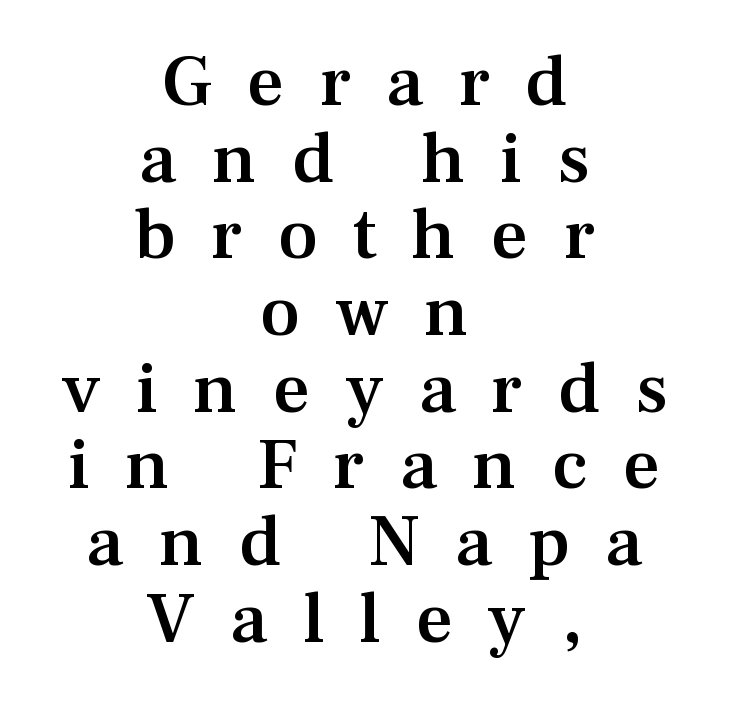
The image shows 73 px semibold serif type, upright; set centered, tight line spacing (1.05x), unusually wide letter spacing (+0.48 em), not underlined; medium stroke contrast and a medium x-height.
